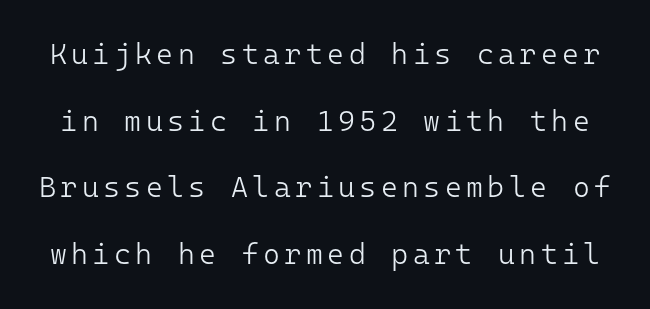
Q: Is the text bold? A: No.
Q: Is the text italic (slanted)? A: No, it is upright.
Q: Is the typeface a serif or a sans-serif typeface? A: Sans-serif.
Q: Is the text underlined? A: No.
Q: Is the spacing between lines tight, normal or loose? A: Loose.
Q: Width (condensed, normal, or wide)? A: Normal.
Q: Stroke contrast? A: Low.
Q: x-height? A: Medium.
Q: Monospaced? A: Yes.
